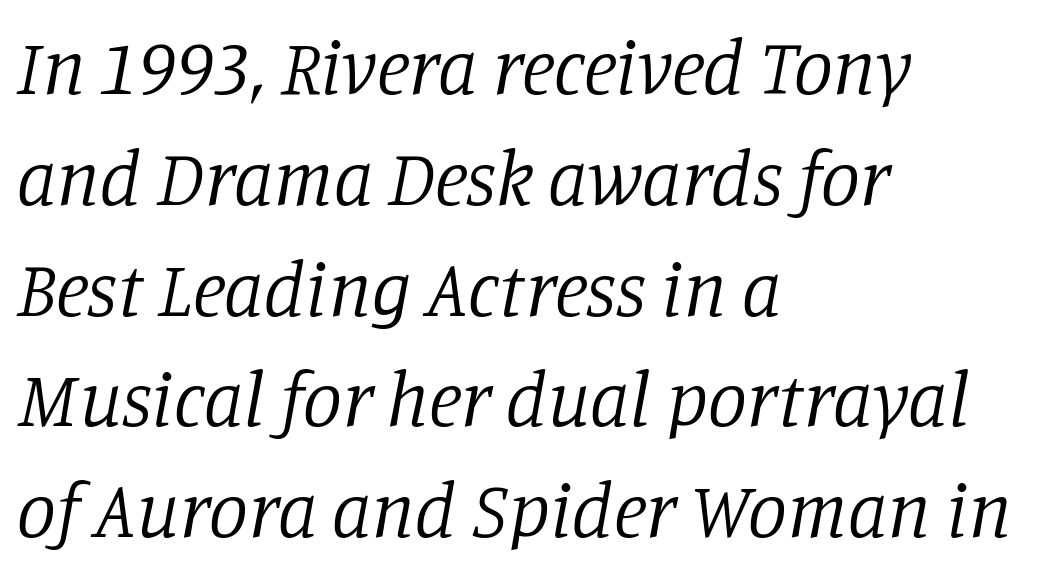
{"serif": "yes", "italic": "yes", "lean": "right", "slant_degrees": 11, "bold": "no", "weight": "regular", "width": "normal", "stroke_contrast": "low", "x_height": "large", "monospaced": "no", "underline": "no", "align": "left", "line_spacing": "normal", "line_spacing_ratio": 1.42, "letter_spacing": "normal", "letter_spacing_em": 0.0, "glyph_px": 78}
